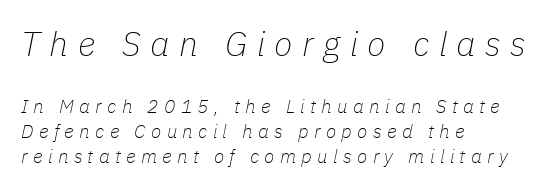
Q: Is the text bold? A: No.
Q: Is the text italic (slanted)? A: Yes, it leans right by about 11 degrees.
Q: Is the text underlined? A: No.
Q: How is the paragraph aligned? A: Left-aligned.
Q: Is the spacing between letters normal or unusually wide? A: Unusually wide.
Q: Is the spacing between lines tight, normal or loose? A: Normal.
Q: Which block of text is set in a larger size, the first (top) or the second (bottom)? A: The first (top) one.
Q: Width (condensed, normal, or wide)? A: Normal.
Q: Stroke contrast? A: Low.
Q: x-height? A: Medium.
Q: Monospaced? A: No.
